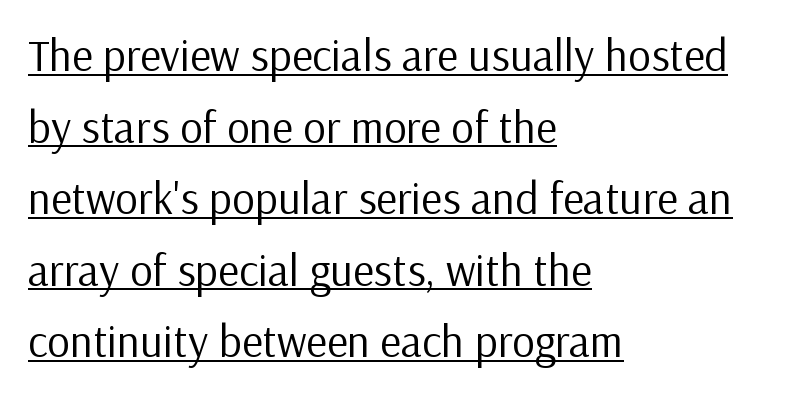
The passage is arranged the way most books set body copy — flush left. Nothing sits at the stroke ends, so this counts as sans-serif. Italic? Not at all — the glyphs are vertical. Caption: lettering with a line underneath.
